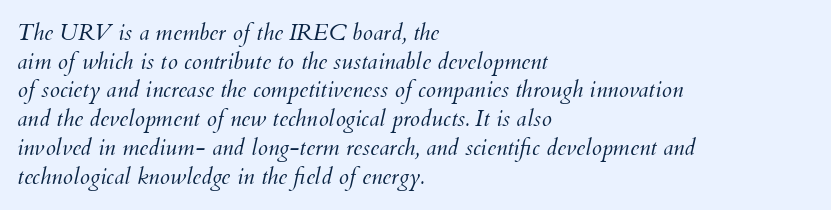
Heft: none added — not bold. Layout note: lines flush left. Students, note that the glyphs here touch the page at normal intervals. The rendering applies a slant to the glyphs. This rendering features lettering with no underline.
